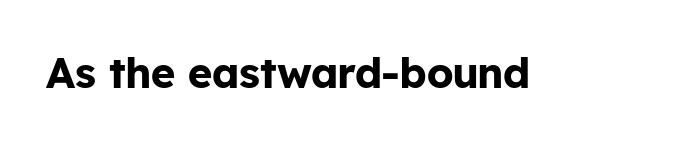
Clear beneath every line of the passage. What kind of face is this? One without serifs — a sans. Is the type bold? Yes — the strokes are clearly thick and heavy. Think of a printed novel: that variable character pitch is what you see here. The specimen reads as upright at a glance.
